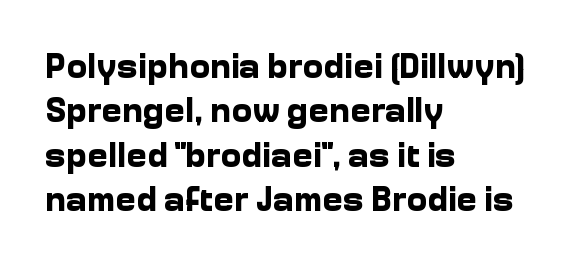
The image shows 35 px bold sans-serif type, upright; set left-aligned, normal line spacing (1.27x), normal letter spacing, not underlined; low stroke contrast and a medium x-height.
